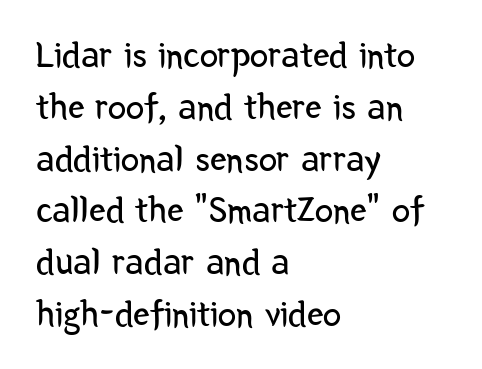
Q: Is the text bold? A: No.
Q: Is the text italic (slanted)? A: No, it is upright.
Q: Is the typeface a serif or a sans-serif typeface? A: Sans-serif.
Q: Is the text underlined? A: No.
Q: How is the paragraph aligned? A: Left-aligned.
Q: Is the spacing between letters normal or unusually wide? A: Normal.
Q: Is the spacing between lines tight, normal or loose? A: Normal.
Q: Width (condensed, normal, or wide)? A: Condensed.
Q: Stroke contrast? A: Low.
Q: x-height? A: Medium.
Q: Monospaced? A: No.
